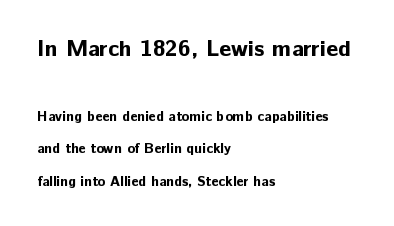
Every row of glyphs begins at an identical x-position on the left. The horizontal fit of the characters is conventional and even. Clear beneath every line of the passage. The strokes are fattened all the way to bold.
